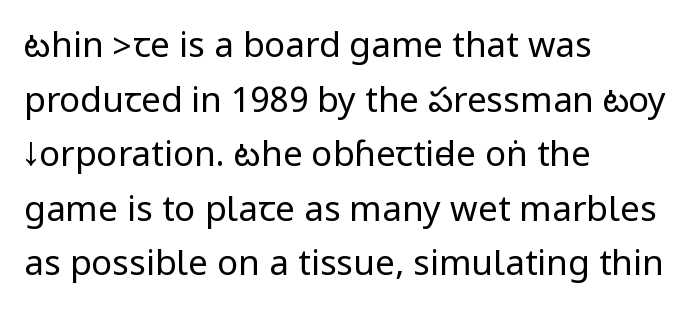
Where is the straight margin? On the left. Baseline-to-baseline distance is the conventional proportion of letter height. Examine the stroke ends and you'll find no serifs. Weight: in the light-to-regular range.
